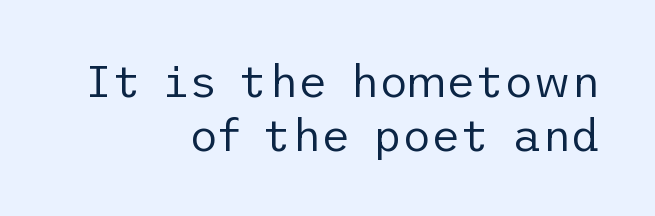
Q: Is the text bold? A: No.
Q: Is the text italic (slanted)? A: No, it is upright.
Q: Is the typeface a serif or a sans-serif typeface? A: Sans-serif.
Q: Is the text underlined? A: No.
Q: How is the paragraph aligned? A: Right-aligned.
Q: Is the spacing between letters normal or unusually wide? A: Normal.
Q: Width (condensed, normal, or wide)? A: Normal.
Q: Stroke contrast? A: Low.
Q: x-height? A: Medium.
